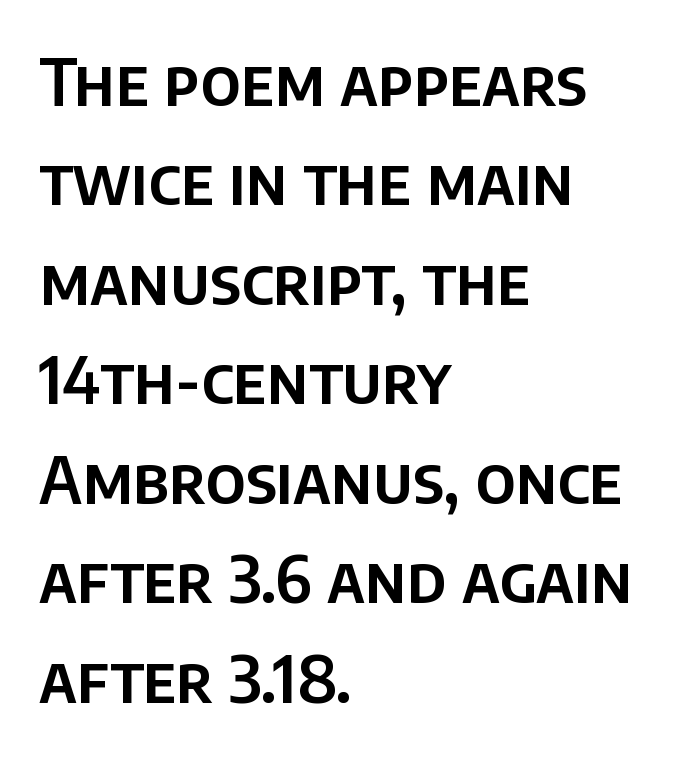
{"serif": "no", "italic": "no", "width": "normal", "stroke_contrast": "low", "x_height": "large", "monospaced": "no", "underline": "no", "align": "left", "line_spacing": "normal", "line_spacing_ratio": 1.53, "letter_spacing": "normal", "letter_spacing_em": 0.0, "glyph_px": 65}
